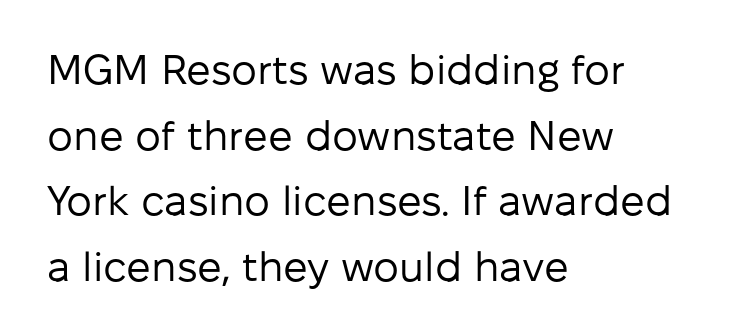
The image shows 41 px regular-weight sans-serif type, upright; set left-aligned, normal line spacing (1.6x), normal letter spacing, not underlined; low stroke contrast and a medium x-height.
